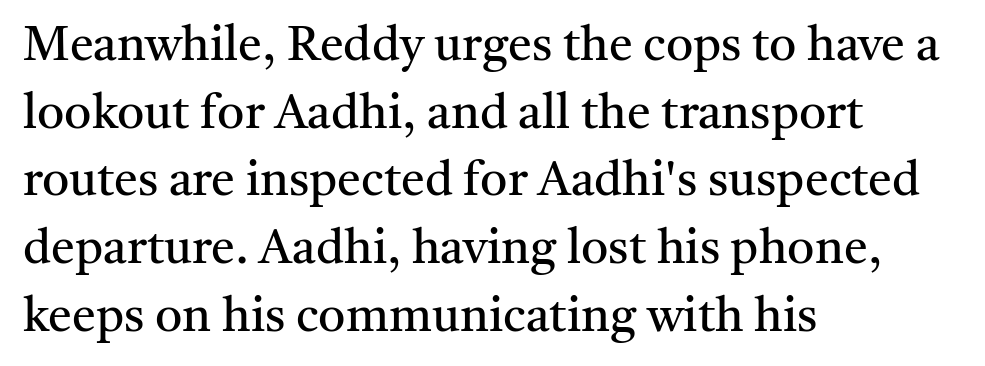
Q: Is the text bold? A: No.
Q: Is the text italic (slanted)? A: No, it is upright.
Q: Is the typeface a serif or a sans-serif typeface? A: Serif.
Q: Is the text underlined? A: No.
Q: How is the paragraph aligned? A: Left-aligned.
Q: Is the spacing between letters normal or unusually wide? A: Normal.
Q: Is the spacing between lines tight, normal or loose? A: Normal.
Q: Width (condensed, normal, or wide)? A: Normal.
Q: Stroke contrast? A: Medium.
Q: x-height? A: Medium.
Q: Monospaced? A: No.
